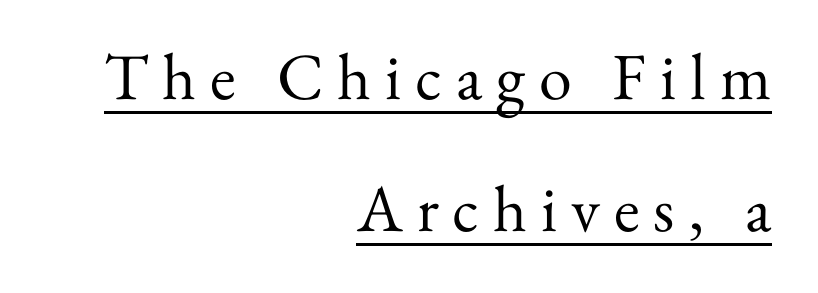
Q: Is the text bold? A: No.
Q: Is the text italic (slanted)? A: No, it is upright.
Q: Is the typeface a serif or a sans-serif typeface? A: Serif.
Q: Is the text underlined? A: Yes.
Q: How is the paragraph aligned? A: Right-aligned.
Q: Is the spacing between letters normal or unusually wide? A: Unusually wide.
Q: Is the spacing between lines tight, normal or loose? A: Loose.
Q: Width (condensed, normal, or wide)? A: Normal.
Q: Stroke contrast? A: Medium.
Q: x-height? A: Small.
Q: Monospaced? A: No.
